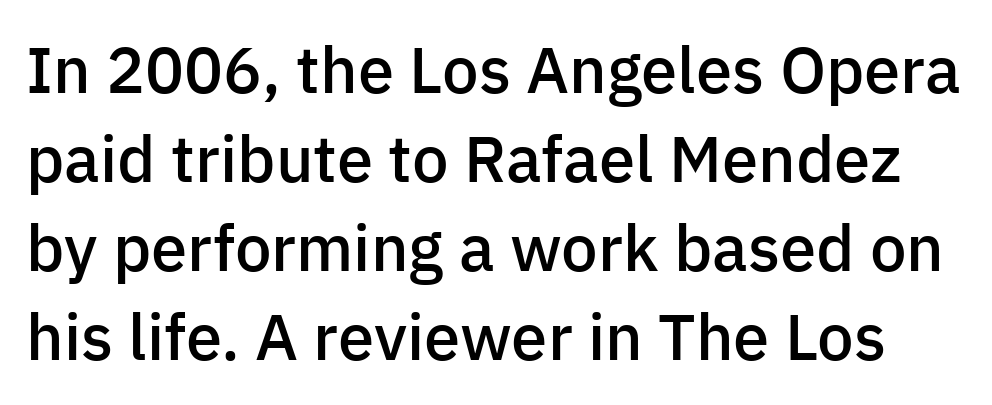
The image shows 65 px semibold sans-serif type, upright; set normal line spacing (1.37x), normal letter spacing, not underlined; low stroke contrast and a medium x-height.
